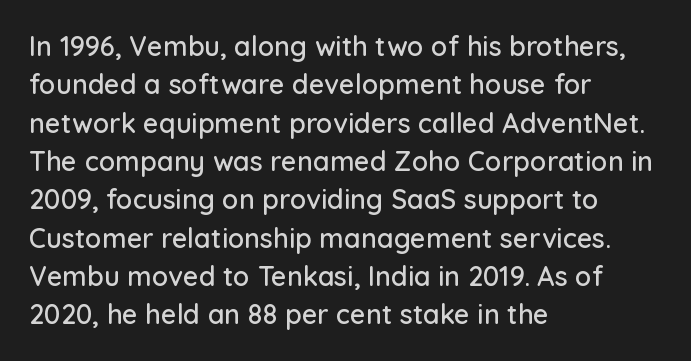
Q: Is the text italic (slanted)? A: No, it is upright.
Q: Is the text underlined? A: No.
Q: How is the paragraph aligned? A: Left-aligned.
Q: Is the spacing between letters normal or unusually wide? A: Normal.
Q: Is the spacing between lines tight, normal or loose? A: Normal.
